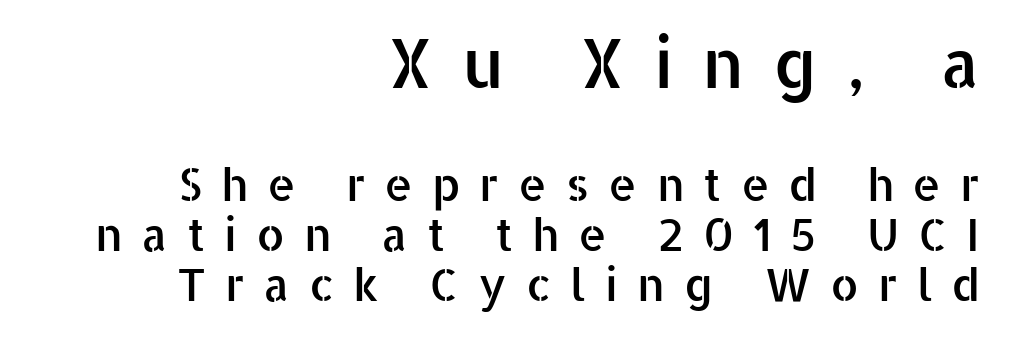
Each row of text sits above clean, open space. You could not count columns in this text — the font is proportionally spaced. Is the lower block the larger one? No — the upper block carries the bigger type. This is roman type, the default non-slanted kind. If you drew a ruler down the right edge, every line would touch it. This block would grow much taller if given ordinary leading; it's compressed now.
